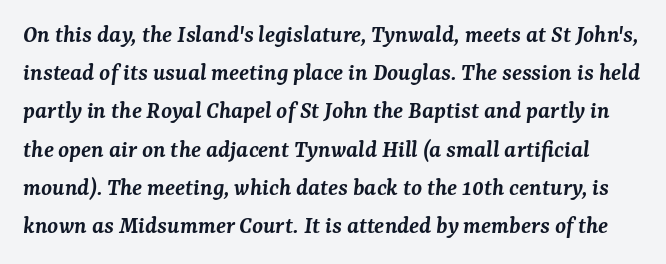
The image shows 25 px text type, italic (leaning right); set normal line spacing (1.53x), normal letter spacing, not underlined.
